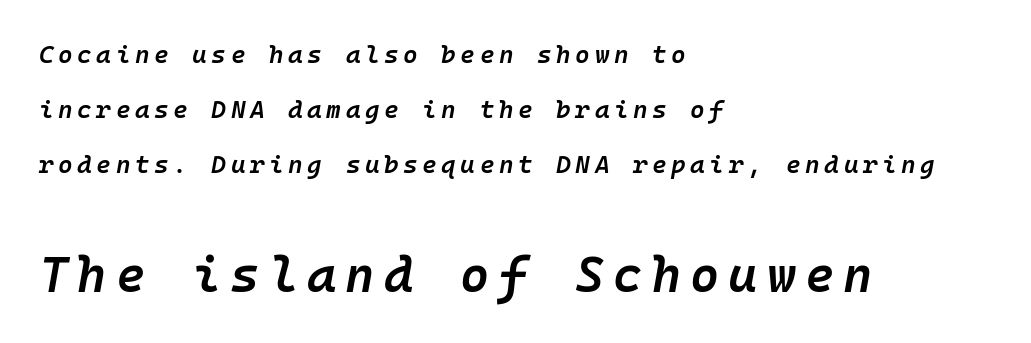
{"italic": "yes", "lean": "right", "slant_degrees": 10, "bold": "semi", "weight": "semibold", "width": "normal", "stroke_contrast": "low", "x_height": "medium", "monospaced": "yes", "underline": "no", "align": "left", "line_spacing": "loose", "line_spacing_ratio": 2.21, "larger_block": "second", "size_ratio": 2.0, "glyph_px": 50}
